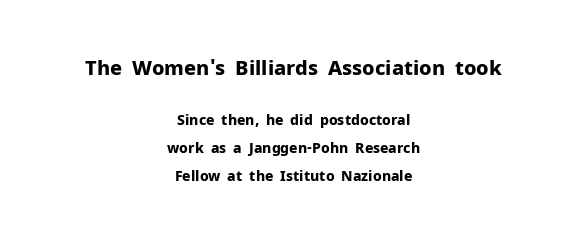
{"italic": "no", "bold": "yes", "underline": "no", "align": "center", "line_spacing": "loose", "line_spacing_ratio": 2.01, "letter_spacing": "normal", "letter_spacing_em": 0.0, "larger_block": "first", "size_ratio": 1.43, "glyph_px": 20}
